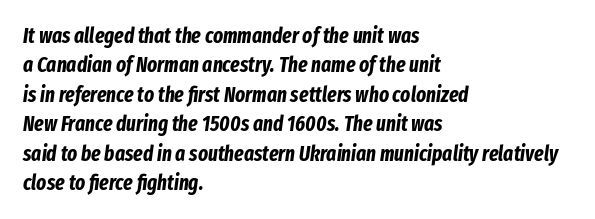
Q: Is the text bold? A: Yes.
Q: Is the text italic (slanted)? A: Yes, it leans right by about 8 degrees.
Q: Is the text underlined? A: No.
Q: How is the paragraph aligned? A: Left-aligned.
Q: Is the spacing between letters normal or unusually wide? A: Normal.
Q: Is the spacing between lines tight, normal or loose? A: Normal.
